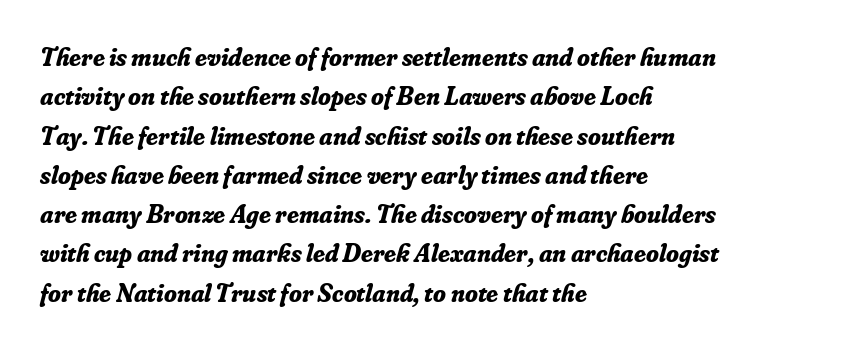
Q: Is the text bold? A: Yes.
Q: Is the text italic (slanted)? A: Yes, it leans right by about 16 degrees.
Q: Is the text underlined? A: No.
Q: How is the paragraph aligned? A: Left-aligned.
Q: Is the spacing between letters normal or unusually wide? A: Normal.
Q: Is the spacing between lines tight, normal or loose? A: Normal.
